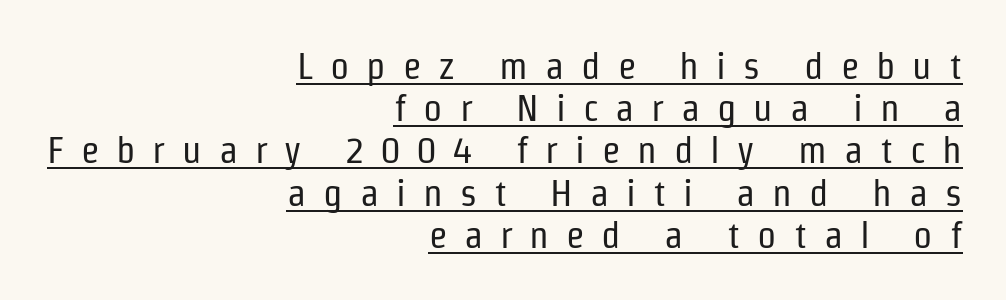
{"serif": "no", "italic": "no", "bold": "no", "weight": "regular", "width": "condensed", "stroke_contrast": "low", "x_height": "medium", "monospaced": "no", "underline": "yes", "align": "right", "line_spacing": "tight", "line_spacing_ratio": 1.11, "letter_spacing": "wide", "letter_spacing_em": 0.45, "glyph_px": 38}
